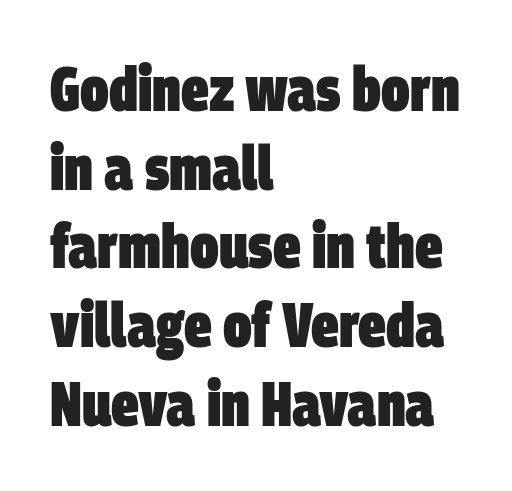
The image shows 62 px heavy, condensed sans-serif type; set left-aligned, normal line spacing (1.27x), normal letter spacing, not underlined; low stroke contrast and a large x-height.
